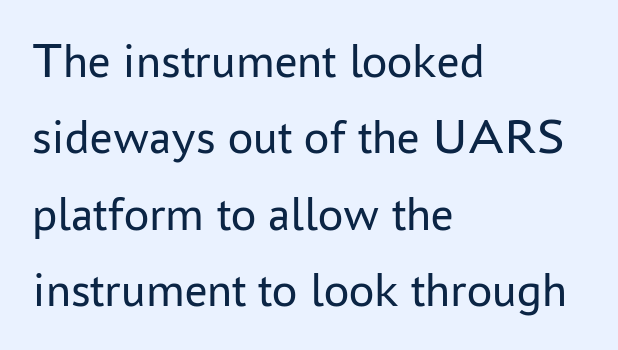
{"serif": "no", "italic": "no", "bold": "no", "weight": "regular", "width": "normal", "stroke_contrast": "low", "x_height": "medium", "monospaced": "no", "underline": "no", "align": "left", "line_spacing": "normal", "line_spacing_ratio": 1.53, "letter_spacing": "normal", "letter_spacing_em": 0.0, "glyph_px": 50}
